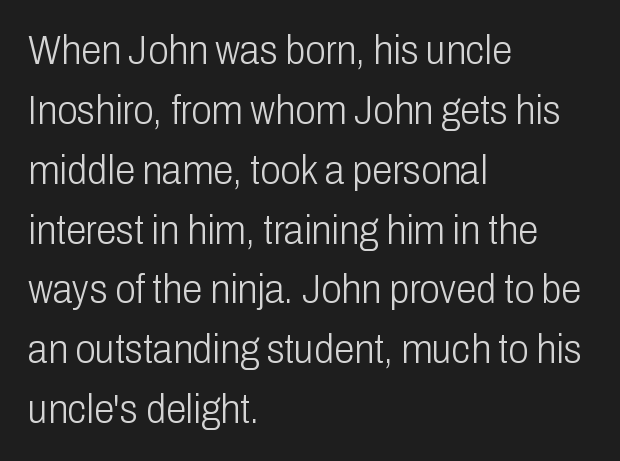
Each new line begins a customary step beneath the previous one. The line texture is even and compact thanks to regular tracking. Note the varied advance widths — an 'i' is clearly narrower than an 'm'. Short and long lines alike share a common starting point at left. To sum up the face: it is a sans, with no serifs.
